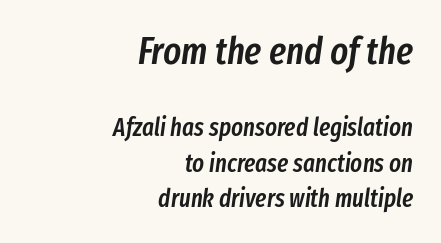
The image shows 38 px semibold, condensed type, italic (leaning right); set right-aligned, normal line spacing (1.42x), normal letter spacing, not underlined; the first (top) block is 1.52x larger; low stroke contrast and a medium x-height.
